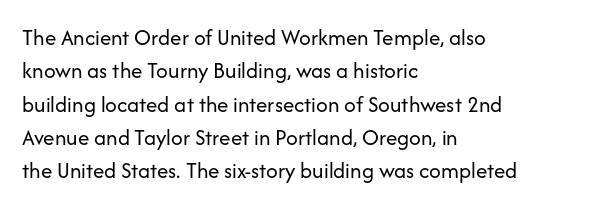
The image shows 23 px text type, upright; set left-aligned, normal line spacing (1.45x), normal letter spacing, not underlined.
